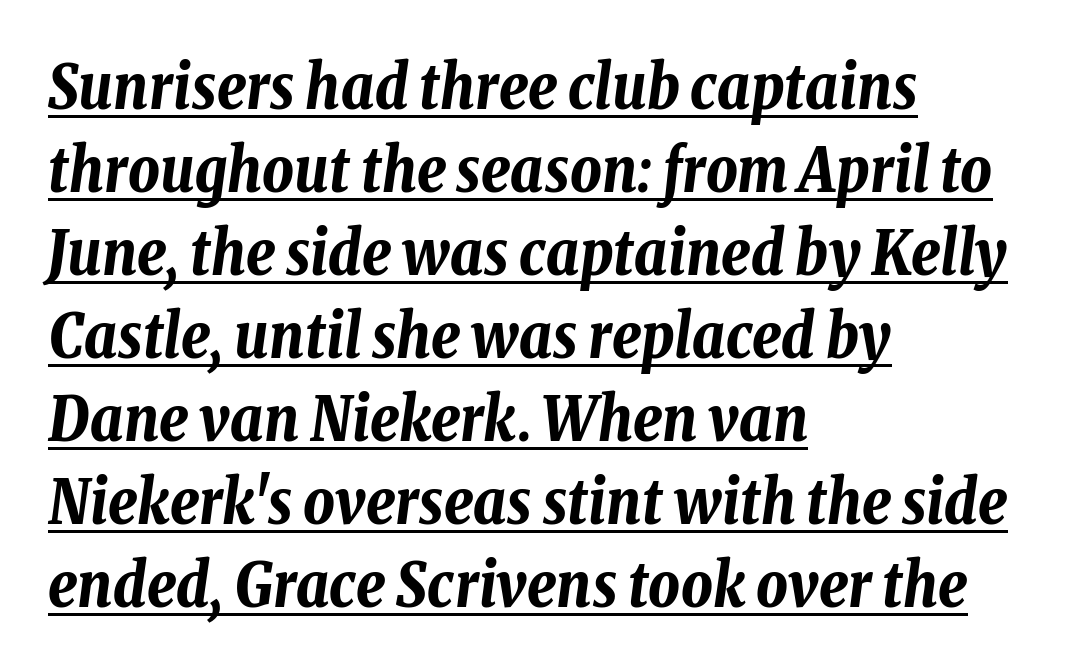
The text block is weighted toward the left margin, trailing off unevenly rightward. The passage shown is emphatically bold. Glance below the letters and you will spot a drawn line. Compared with typical paragraphs, the rows here are spaced about the same. Proportional: the letters do not fall into vertical columns. Notice how the stems are inclined rather than vertical — that's the hallmark of italics.
